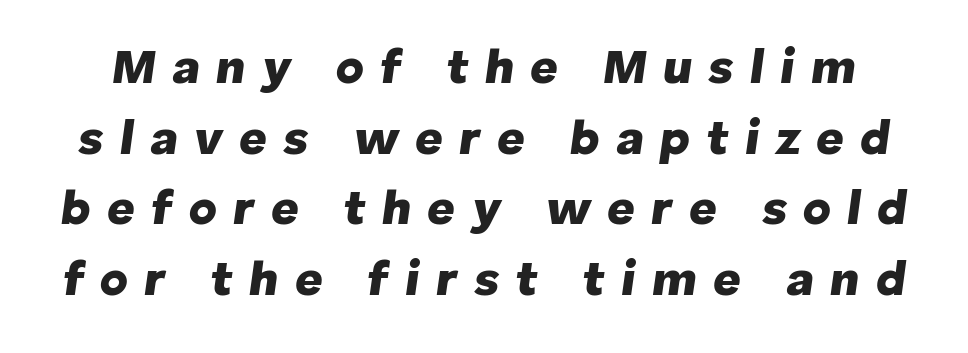
Q: Is the text bold? A: Yes.
Q: Is the text italic (slanted)? A: Yes, it leans right by about 8 degrees.
Q: Is the text underlined? A: No.
Q: Is the spacing between letters normal or unusually wide? A: Unusually wide.
Q: Is the spacing between lines tight, normal or loose? A: Normal.
Q: Width (condensed, normal, or wide)? A: Normal.
Q: Stroke contrast? A: Low.
Q: x-height? A: Medium.
Q: Monospaced? A: No.
